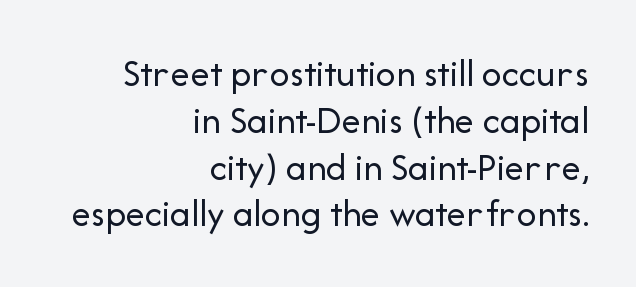
The image shows 39 px regular-weight sans-serif type, upright; set right-aligned, line spacing 1.2x, normal letter spacing, not underlined; low stroke contrast and a medium x-height.
